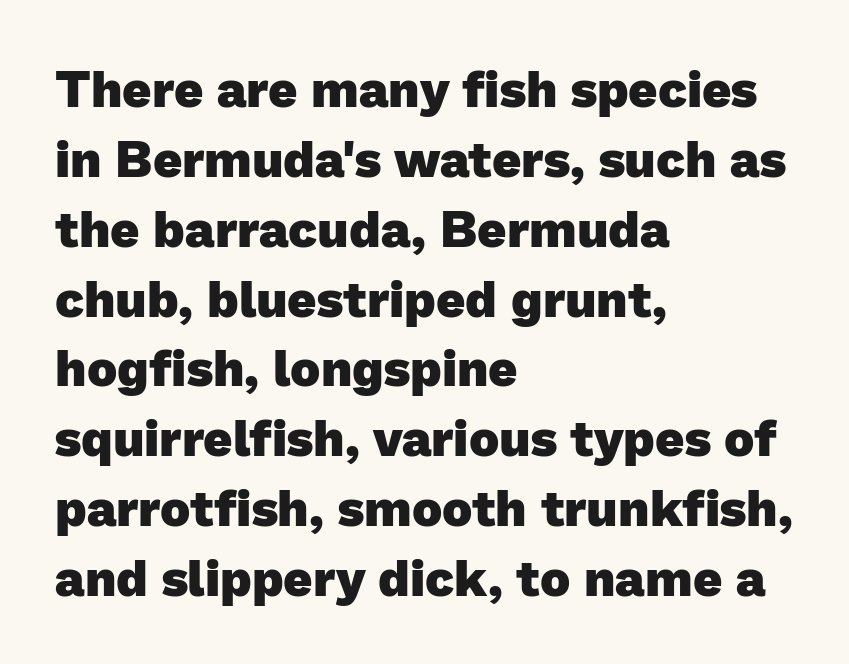
Q: Is the text bold? A: Yes.
Q: Is the typeface a serif or a sans-serif typeface? A: Sans-serif.
Q: Is the text underlined? A: No.
Q: How is the paragraph aligned? A: Left-aligned.
Q: Is the spacing between letters normal or unusually wide? A: Normal.
Q: Is the spacing between lines tight, normal or loose? A: Normal.
Q: Width (condensed, normal, or wide)? A: Normal.
Q: Stroke contrast? A: Low.
Q: x-height? A: Medium.
Q: Monospaced? A: No.
